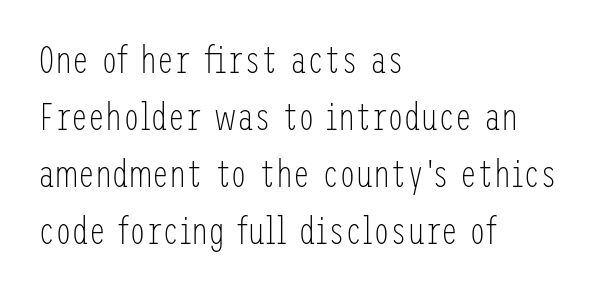
{"serif": "no", "italic": "no", "bold": "no", "weight": "light", "width": "condensed", "stroke_contrast": "low", "x_height": "medium", "underline": "no", "align": "left", "line_spacing": "normal", "line_spacing_ratio": 1.5, "letter_spacing": "normal", "letter_spacing_em": 0.0, "glyph_px": 38}
